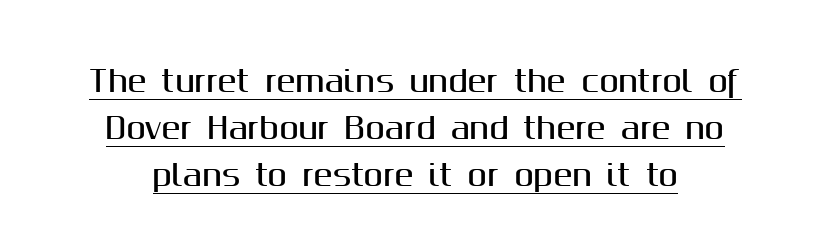
Each letter's strokes conclude bluntly, with no projecting serifs. Short note: letters normally spaced. Each line of the rendering has a horizontal stroke beneath the glyphs. Reading down the column, the eye jumps a familiar distance to each next line. Spacing verdict: proportional, widths tailored to each character.
